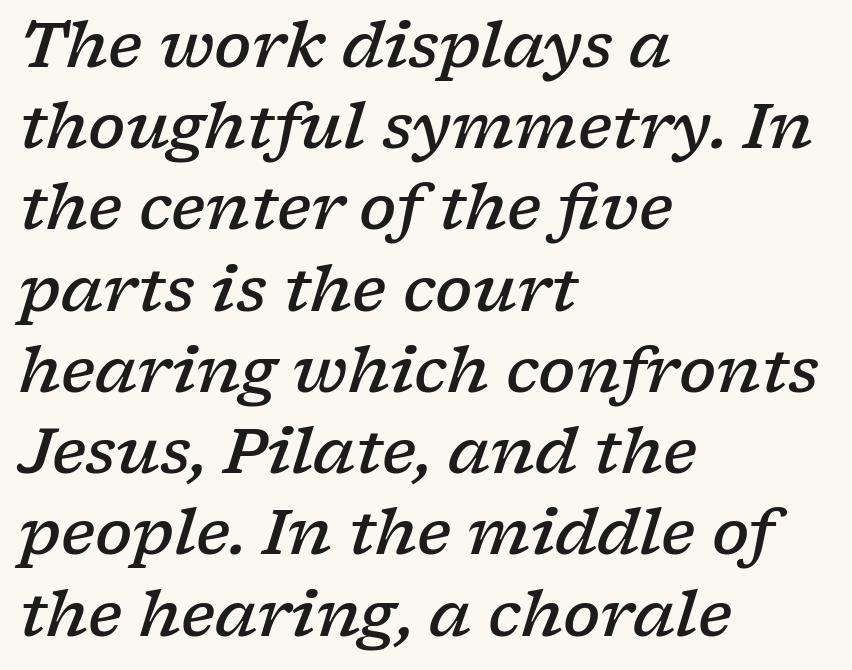
The compositor pushed each line to the left boundary. Firm but not heavy-handed strokes: this text is semibold. Unmarked baselines from the first word to the last. Regular leading. Varying glyph widths throughout — classic text-font behaviour. The rendering applies a slant to the glyphs.
